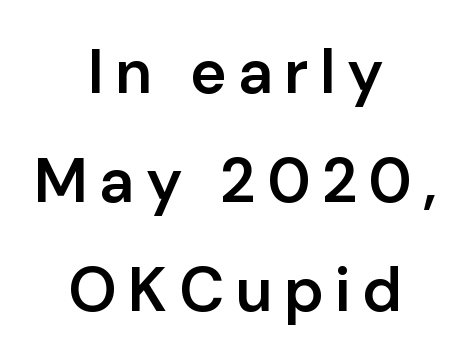
The image shows 62 px semibold sans-serif type, upright; set centered, line spacing 1.76x, not underlined; low stroke contrast and a medium x-height.
